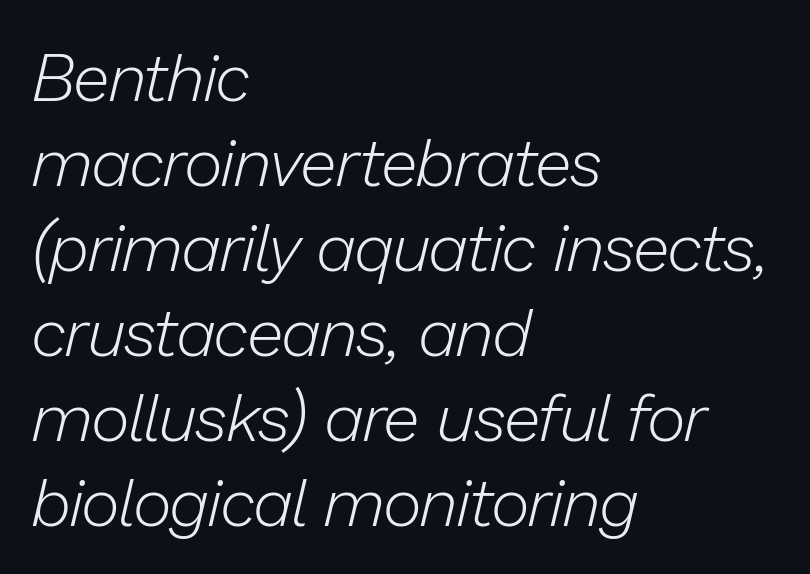
{"italic": "yes", "lean": "right", "slant_degrees": 13, "bold": "no", "weight": "light", "width": "normal", "stroke_contrast": "low", "x_height": "medium", "monospaced": "no", "underline": "no", "align": "left", "line_spacing": "normal", "line_spacing_ratio": 1.27, "letter_spacing": "normal", "letter_spacing_em": 0.0, "glyph_px": 67}
